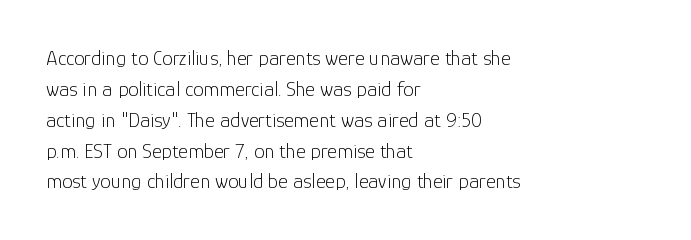
{"italic": "no", "bold": "no", "underline": "no", "align": "left", "line_spacing": "normal", "line_spacing_ratio": 1.47, "letter_spacing": "normal", "letter_spacing_em": 0.0, "glyph_px": 21}
